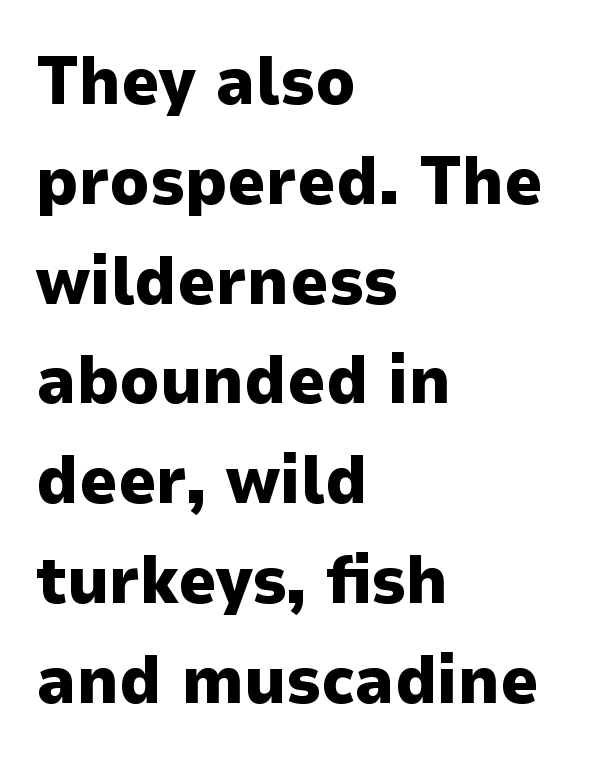
{"serif": "no", "italic": "no", "bold": "yes", "weight": "heavy", "width": "normal", "stroke_contrast": "low", "x_height": "medium", "monospaced": "no", "underline": "no", "align": "left", "line_spacing": "normal", "line_spacing_ratio": 1.49, "letter_spacing": "normal", "letter_spacing_em": 0.0, "glyph_px": 67}
